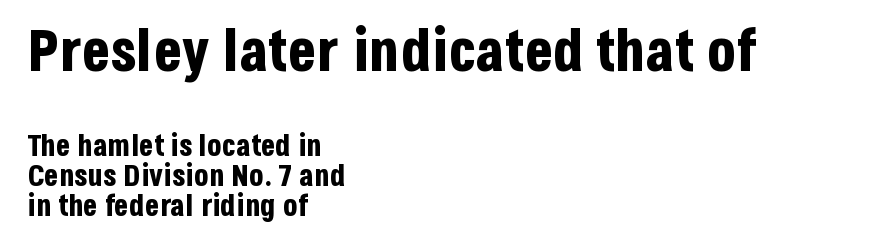
{"serif": "no", "italic": "no", "bold": "yes", "weight": "bold", "width": "condensed", "stroke_contrast": "low", "x_height": "large", "monospaced": "no", "underline": "no", "align": "left", "line_spacing": "tight", "line_spacing_ratio": 1.01, "letter_spacing": "normal", "letter_spacing_em": 0.0, "larger_block": "first", "size_ratio": 1.97, "glyph_px": 59}
